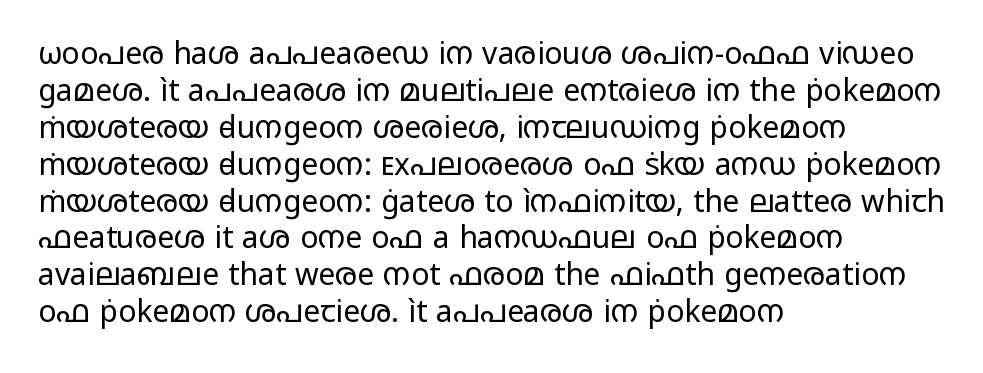
Ascenders rise straight up at ninety degrees. Think of a printed novel: that variable character pitch is what you see here. The font family rendered here belongs to the sans-serif group. The letters sit at their default tracking, neither squeezed nor spread.
